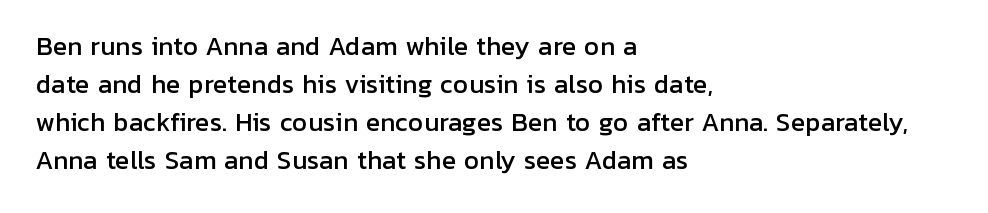
Q: Is the text italic (slanted)? A: No, it is upright.
Q: Is the text underlined? A: No.
Q: How is the paragraph aligned? A: Left-aligned.
Q: Is the spacing between letters normal or unusually wide? A: Normal.
Q: Is the spacing between lines tight, normal or loose? A: Normal.
